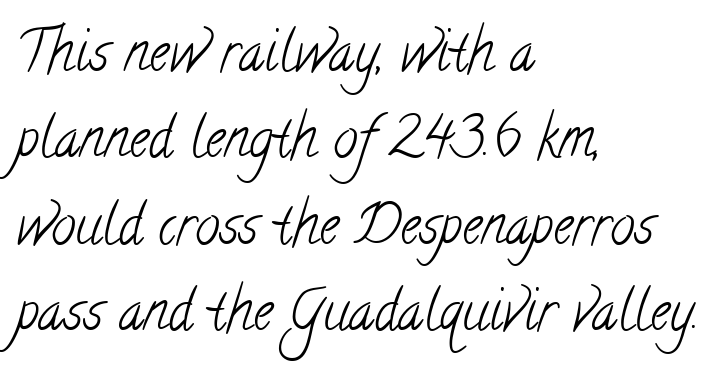
No extra ink here — the face is not bold. Observe the serifs anchoring each vertical stroke in this sample. One-word summary of the alignment: left. The space directly below the letters is spotless. Evenly set lines give the paragraph a standard silhouette. Tracking value appears to be zero — textbook default spacing.
